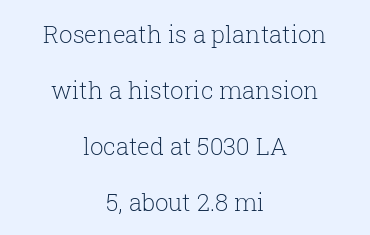
The image shows 24 px text type, upright; set centered, loose line spacing (2.33x), normal letter spacing, not underlined.
